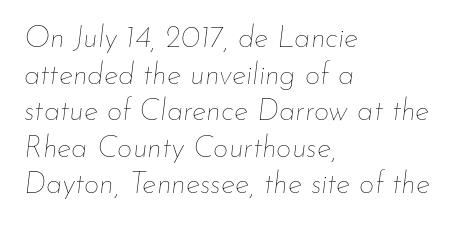
{"italic": "yes", "lean": "right", "slant_degrees": 7, "bold": "no", "weight": "thin", "width": "normal", "stroke_contrast": "low", "x_height": "small", "monospaced": "no", "underline": "no", "align": "left", "line_spacing_ratio": 1.22, "letter_spacing": "normal", "letter_spacing_em": 0.0, "glyph_px": 30}
